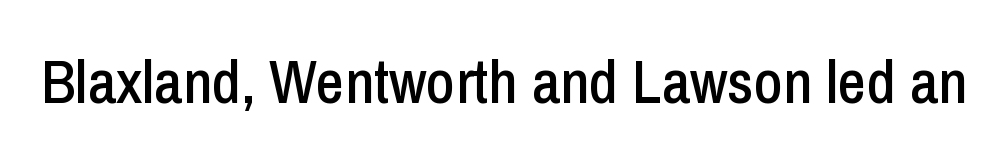
The gap between lines stays unmarked. Nope, no serifs anywhere on these letters. Inter-character spacing is left at the font's built-in metrics. Vertical strokes here are truly vertical. The rendering uses natural spacing where letterforms have individual widths.
